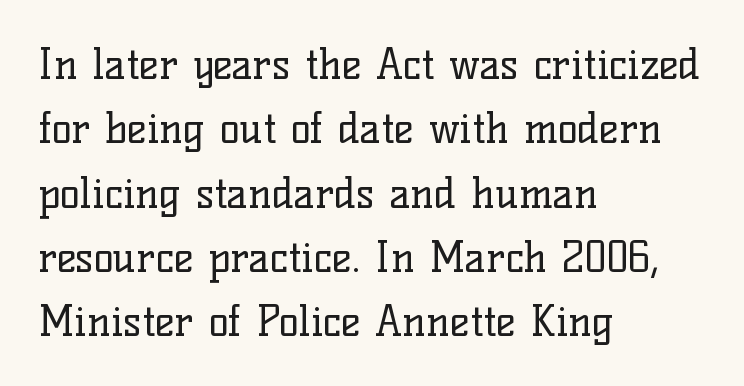
Q: Is the text bold? A: No.
Q: Is the text italic (slanted)? A: No, it is upright.
Q: Is the typeface a serif or a sans-serif typeface? A: Serif.
Q: Is the text underlined? A: No.
Q: How is the paragraph aligned? A: Left-aligned.
Q: Is the spacing between letters normal or unusually wide? A: Normal.
Q: Is the spacing between lines tight, normal or loose? A: Normal.
Q: Width (condensed, normal, or wide)? A: Normal.
Q: Stroke contrast? A: Low.
Q: x-height? A: Medium.
Q: Monospaced? A: No.
